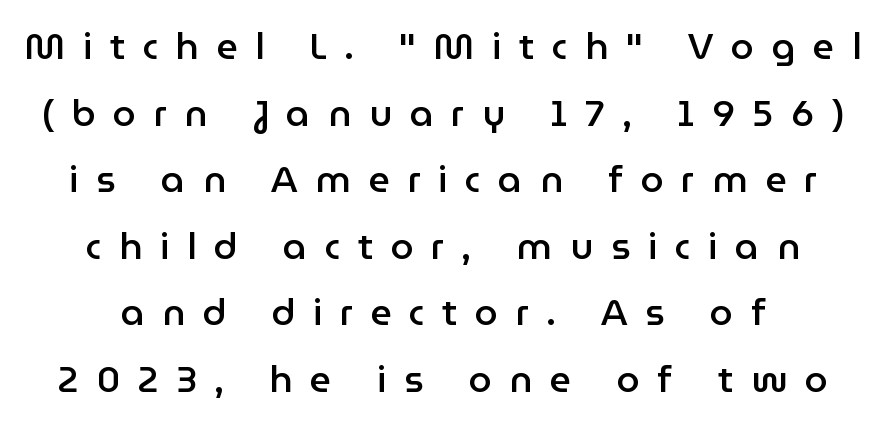
Q: Is the text bold? A: Semi-bold.
Q: Is the text italic (slanted)? A: No, it is upright.
Q: Is the typeface a serif or a sans-serif typeface? A: Sans-serif.
Q: Is the text underlined? A: No.
Q: How is the paragraph aligned? A: Centered.
Q: Is the spacing between letters normal or unusually wide? A: Unusually wide.
Q: Width (condensed, normal, or wide)? A: Normal.
Q: Stroke contrast? A: Low.
Q: x-height? A: Medium.
Q: Monospaced? A: No.
